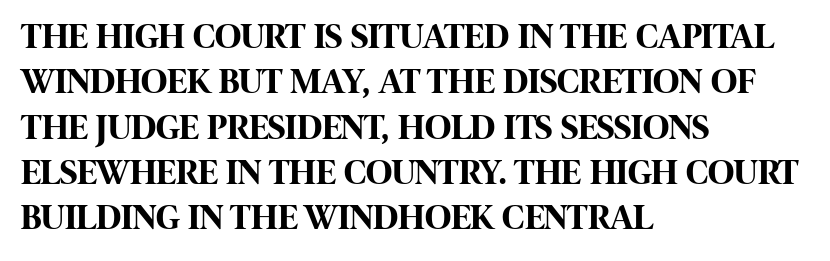
The image shows 36 px bold, condensed sans-serif type, upright; set left-aligned, normal line spacing (1.26x), normal letter spacing, not underlined; high stroke contrast and a large x-height.
